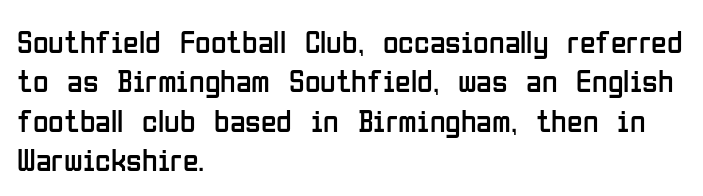
The image shows 32 px regular-weight, condensed sans-serif type, upright; set left-aligned, line spacing 1.23x, normal letter spacing, not underlined; low stroke contrast and a medium x-height.
